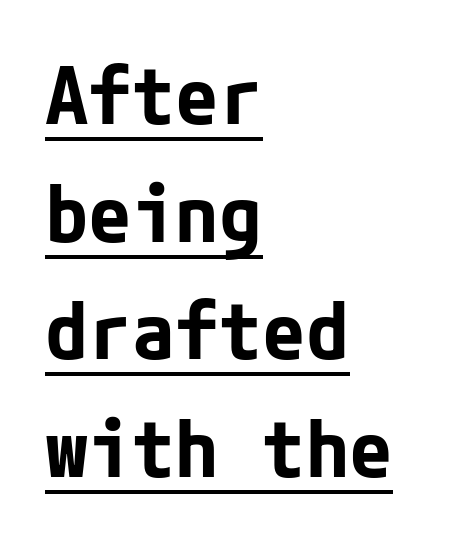
Q: Is the text bold? A: Yes.
Q: Is the text italic (slanted)? A: No, it is upright.
Q: Is the typeface a serif or a sans-serif typeface? A: Sans-serif.
Q: Is the text underlined? A: Yes.
Q: How is the paragraph aligned? A: Left-aligned.
Q: Is the spacing between letters normal or unusually wide? A: Normal.
Q: Is the spacing between lines tight, normal or loose? A: Normal.
Q: Width (condensed, normal, or wide)? A: Normal.
Q: Stroke contrast? A: Low.
Q: x-height? A: Medium.
